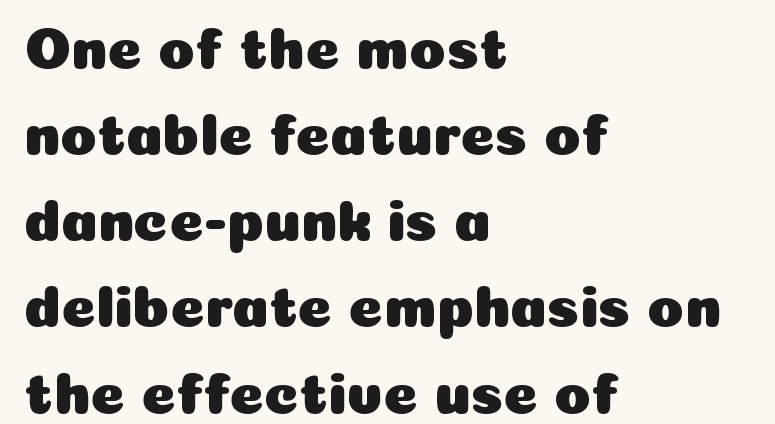
The image shows 59 px sans-serif type, upright; set left-aligned, normal line spacing (1.46x), normal letter spacing, not underlined; low stroke contrast and a medium x-height.
